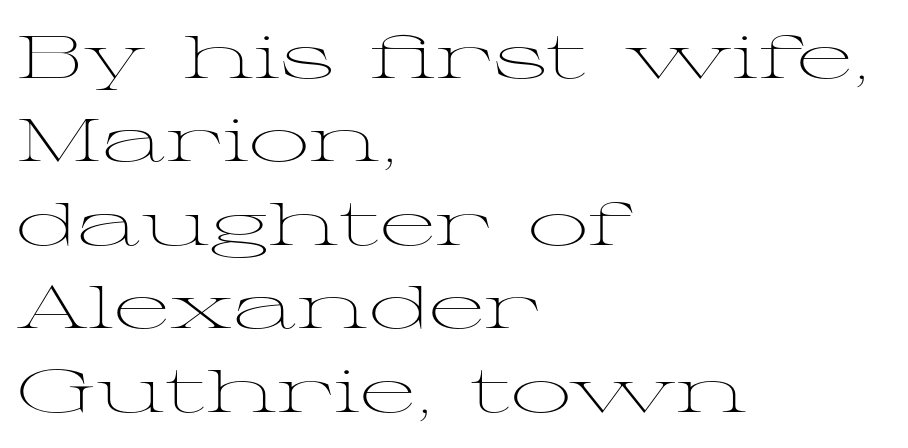
Q: Is the text bold? A: No.
Q: Is the text italic (slanted)? A: No, it is upright.
Q: Is the typeface a serif or a sans-serif typeface? A: Serif.
Q: Is the text underlined? A: No.
Q: How is the paragraph aligned? A: Left-aligned.
Q: Is the spacing between letters normal or unusually wide? A: Normal.
Q: Is the spacing between lines tight, normal or loose? A: Normal.
Q: Width (condensed, normal, or wide)? A: Wide.
Q: Stroke contrast? A: Medium.
Q: x-height? A: Medium.
Q: Monospaced? A: No.
